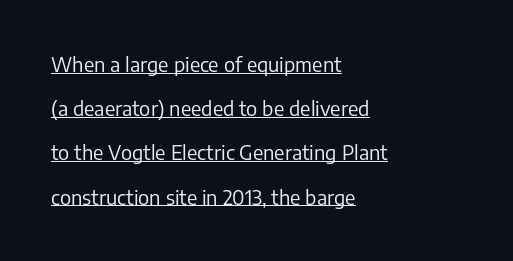
Does extra space separate the letters? No, they use regular spacing. The designer dialed line spacing up above the default. Ascenders rise straight up at ninety degrees. Weight: regular or lighter.
